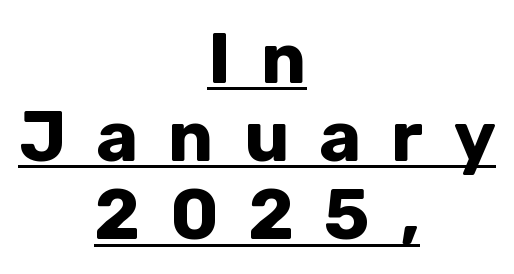
{"serif": "no", "italic": "no", "bold": "yes", "weight": "bold", "width": "normal", "stroke_contrast": "low", "x_height": "medium", "monospaced": "no", "underline": "yes", "align": "center", "line_spacing": "tight", "line_spacing_ratio": 1.1, "letter_spacing": "wide", "letter_spacing_em": 0.42, "glyph_px": 71}
